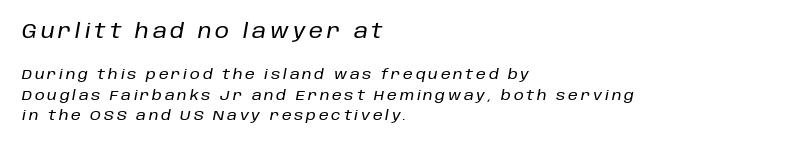
Q: Is the text italic (slanted)? A: Yes, it leans right by about 10 degrees.
Q: Is the text underlined? A: No.
Q: How is the paragraph aligned? A: Left-aligned.
Q: Is the spacing between letters normal or unusually wide? A: Unusually wide.
Q: Is the spacing between lines tight, normal or loose? A: Normal.
Q: Which block of text is set in a larger size, the first (top) or the second (bottom)? A: The first (top) one.
